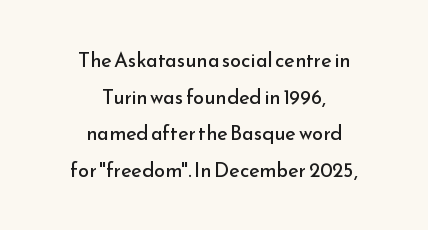
Q: Is the text bold? A: No.
Q: Is the text italic (slanted)? A: No, it is upright.
Q: Is the text underlined? A: No.
Q: How is the paragraph aligned? A: Centered.
Q: Is the spacing between letters normal or unusually wide? A: Normal.
